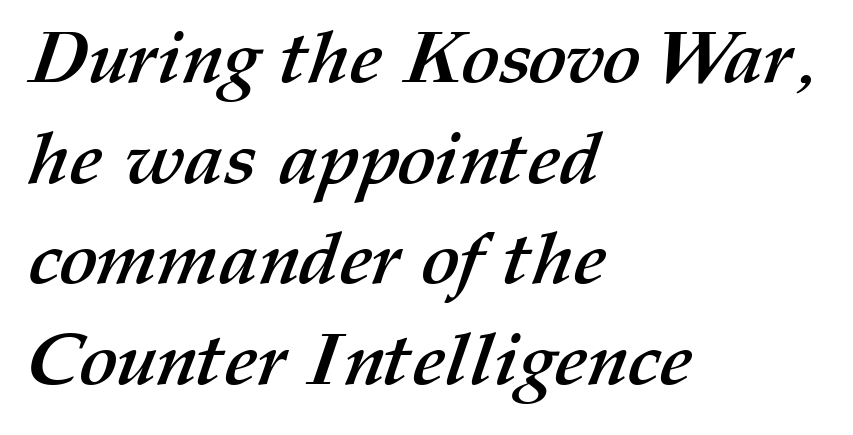
{"bold": "yes", "weight": "semibold", "width": "normal", "stroke_contrast": "medium", "x_height": "medium", "monospaced": "no", "underline": "no", "align": "left", "line_spacing": "normal", "line_spacing_ratio": 1.38, "letter_spacing": "normal", "letter_spacing_em": 0.0, "glyph_px": 73}
